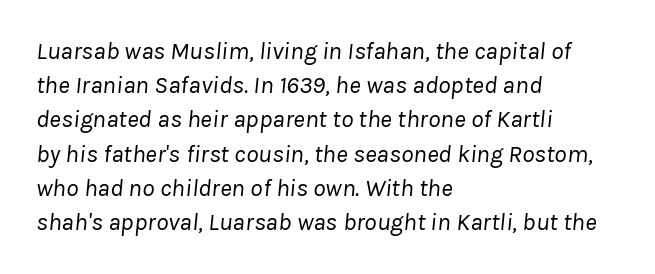
The image shows 25 px text type, italic (leaning right); set left-aligned, normal line spacing (1.37x), normal letter spacing, not underlined.
